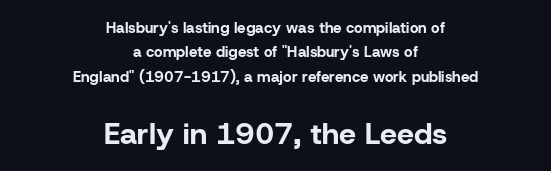
{"serif": "no", "italic": "no", "bold": "yes", "weight": "bold", "width": "normal", "stroke_contrast": "low", "x_height": "medium", "monospaced": "no", "underline": "no", "align": "center", "line_spacing": "normal", "line_spacing_ratio": 1.63, "letter_spacing": "normal", "letter_spacing_em": 0.0, "larger_block": "second", "size_ratio": 2.0, "glyph_px": 30}
